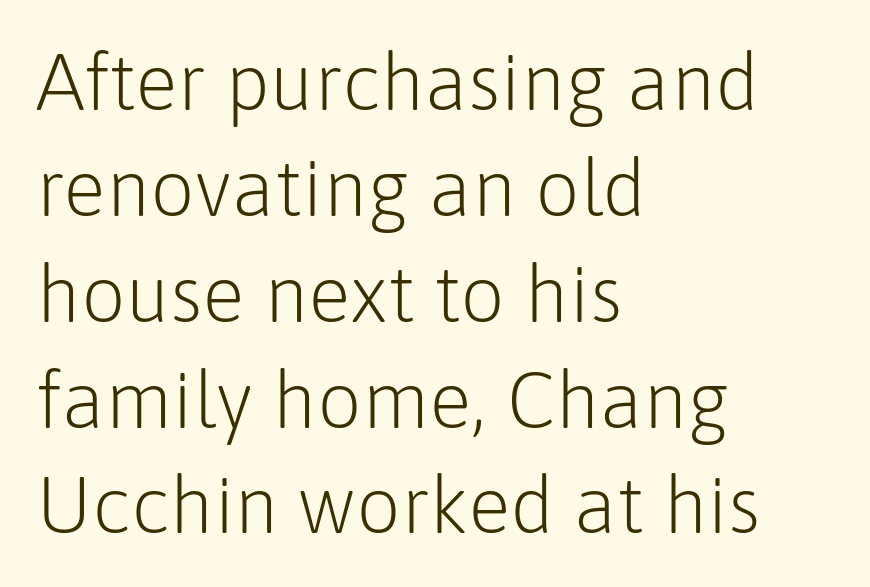
Q: Is the text bold? A: No.
Q: Is the text italic (slanted)? A: No, it is upright.
Q: Is the typeface a serif or a sans-serif typeface? A: Sans-serif.
Q: Is the text underlined? A: No.
Q: How is the paragraph aligned? A: Left-aligned.
Q: Is the spacing between letters normal or unusually wide? A: Normal.
Q: Is the spacing between lines tight, normal or loose? A: Normal.
Q: Width (condensed, normal, or wide)? A: Normal.
Q: Stroke contrast? A: Low.
Q: x-height? A: Medium.
Q: Monospaced? A: No.
